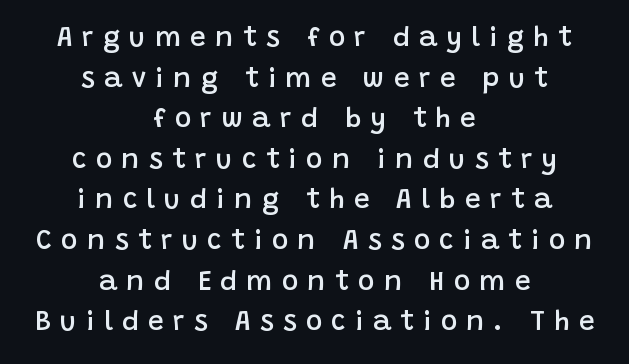
Q: Is the text bold? A: Semi-bold.
Q: Is the text italic (slanted)? A: No, it is upright.
Q: Is the typeface a serif or a sans-serif typeface? A: Sans-serif.
Q: Is the text underlined? A: No.
Q: How is the paragraph aligned? A: Centered.
Q: Is the spacing between letters normal or unusually wide? A: Unusually wide.
Q: Is the spacing between lines tight, normal or loose? A: Normal.
Q: Width (condensed, normal, or wide)? A: Normal.
Q: Stroke contrast? A: Low.
Q: x-height? A: Large.
Q: Monospaced? A: No.
